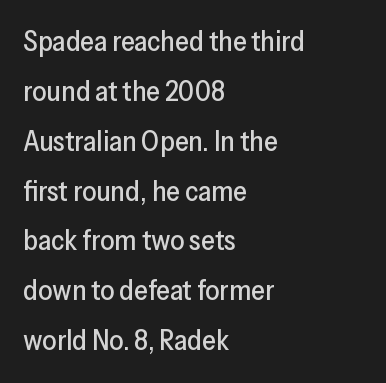
Q: Is the text italic (slanted)? A: No, it is upright.
Q: Is the typeface a serif or a sans-serif typeface? A: Sans-serif.
Q: Is the text underlined? A: No.
Q: How is the paragraph aligned? A: Left-aligned.
Q: Is the spacing between letters normal or unusually wide? A: Normal.
Q: Width (condensed, normal, or wide)? A: Normal.
Q: Stroke contrast? A: Low.
Q: x-height? A: Medium.
Q: Monospaced? A: No.
